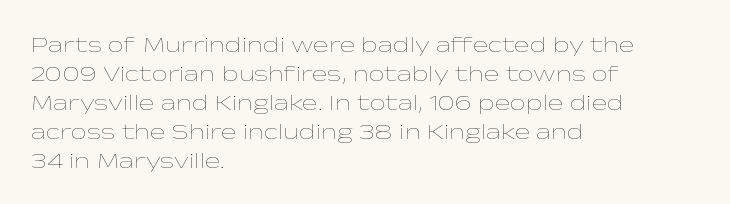
The image shows 23 px text type, upright; set left-aligned, normal line spacing (1.26x), normal letter spacing, not underlined.
